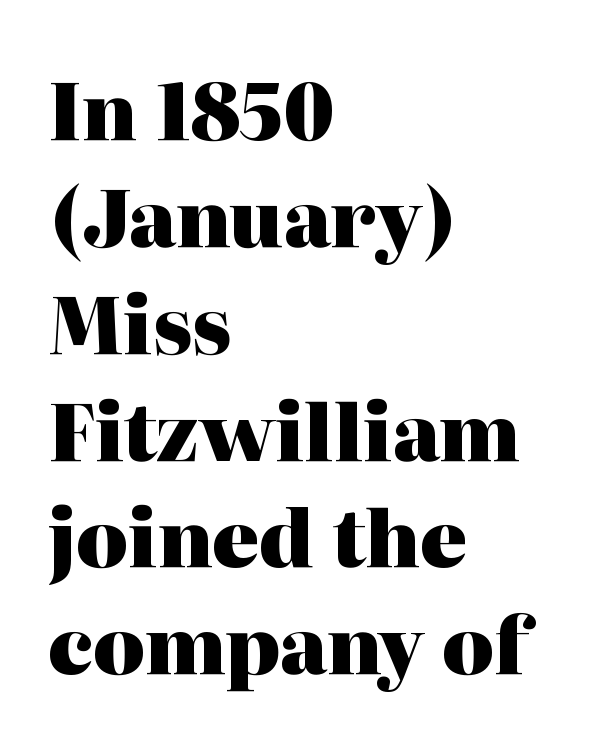
{"serif": "yes", "italic": "no", "bold": "yes", "weight": "heavy", "width": "normal", "stroke_contrast": "high", "x_height": "medium", "monospaced": "no", "underline": "no", "align": "left", "line_spacing": "normal", "line_spacing_ratio": 1.37, "letter_spacing": "normal", "letter_spacing_em": 0.0, "glyph_px": 78}
